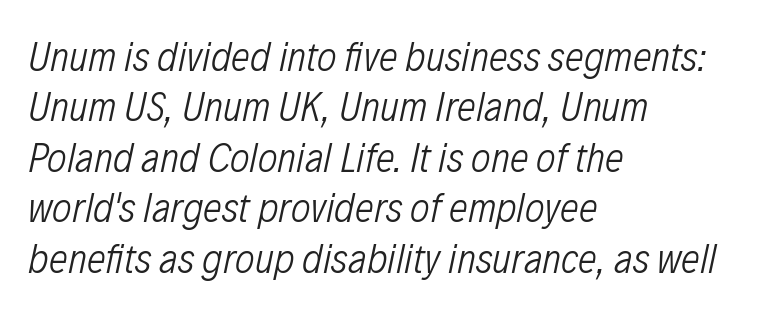
{"italic": "yes", "lean": "right", "slant_degrees": 12, "bold": "no", "weight": "light", "width": "condensed", "stroke_contrast": "low", "x_height": "medium", "monospaced": "no", "underline": "no", "align": "left", "line_spacing_ratio": 1.2, "letter_spacing": "normal", "letter_spacing_em": 0.0, "glyph_px": 42}
